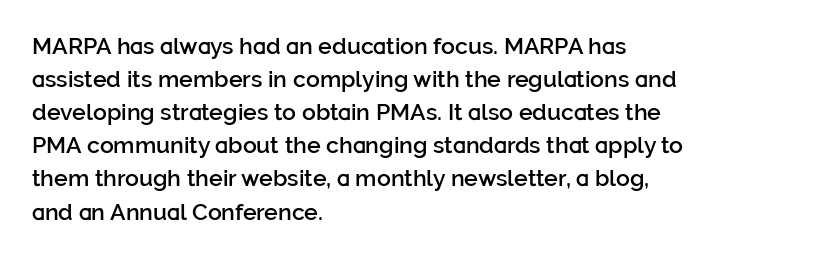
Q: Is the text bold? A: Semi-bold.
Q: Is the text italic (slanted)? A: No, it is upright.
Q: Is the text underlined? A: No.
Q: How is the paragraph aligned? A: Left-aligned.
Q: Is the spacing between letters normal or unusually wide? A: Normal.
Q: Is the spacing between lines tight, normal or loose? A: Normal.
